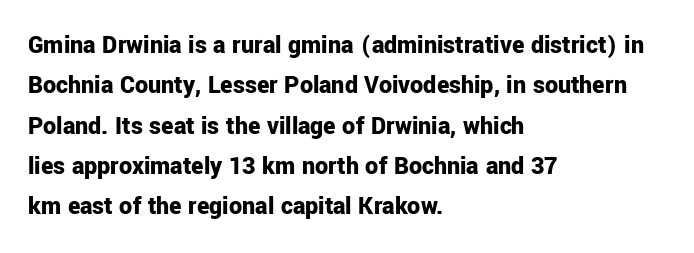
A classic flush-left, rag-right setting is used for this passage. Rows of type keep a routine distance in the vertical direction. Descenders are the only things crossing below the line. The strokes are fattened all the way to bold. Tracking value appears to be zero — textbook default spacing.
